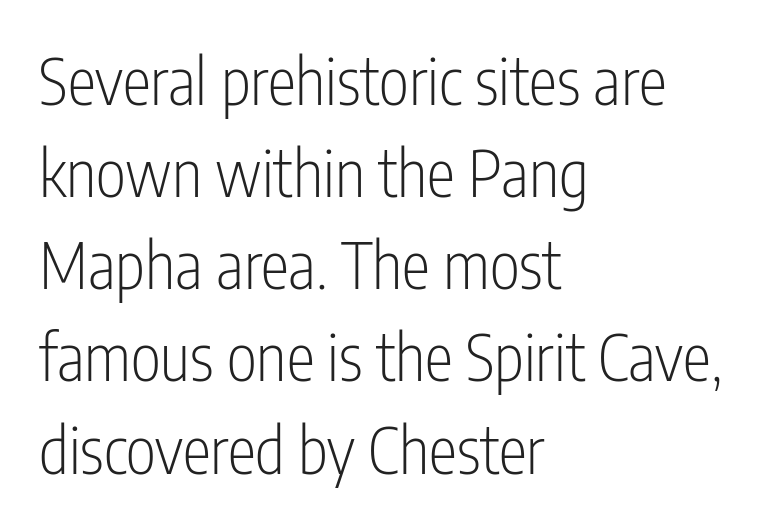
The image shows 64 px light, condensed sans-serif type, upright; set left-aligned, normal line spacing (1.44x), normal letter spacing, not underlined; low stroke contrast and a medium x-height.
